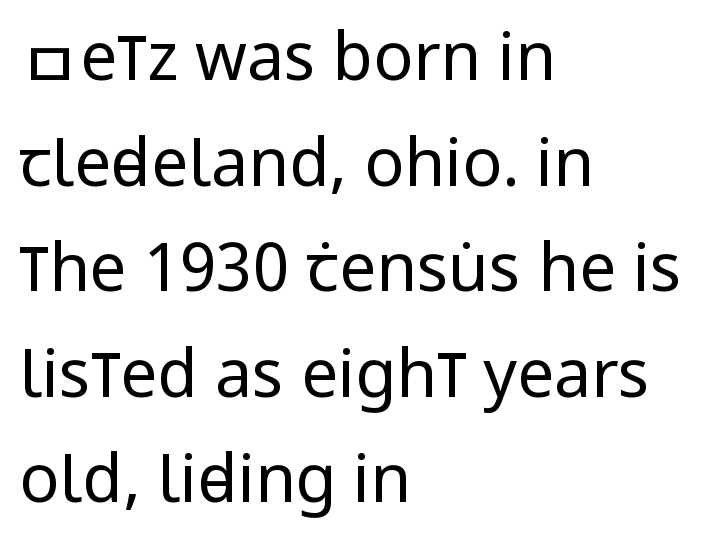
{"serif": "no", "italic": "no", "bold": "no", "weight": "regular", "width": "condensed", "stroke_contrast": "low", "x_height": "large", "monospaced": "no", "underline": "no", "align": "left", "line_spacing": "normal", "line_spacing_ratio": 1.6, "letter_spacing": "normal", "letter_spacing_em": 0.0, "glyph_px": 66}
